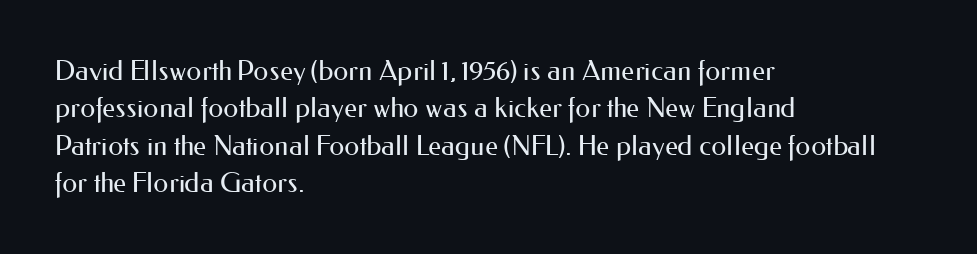
Interline gaps are of average width in this sample. Inter-character spacing is left at the font's built-in metrics. If you drew a line through each stem, it would be perfectly vertical. Words float on clear page, feet unadorned. Each line starts at the same left margin while the right side varies.
